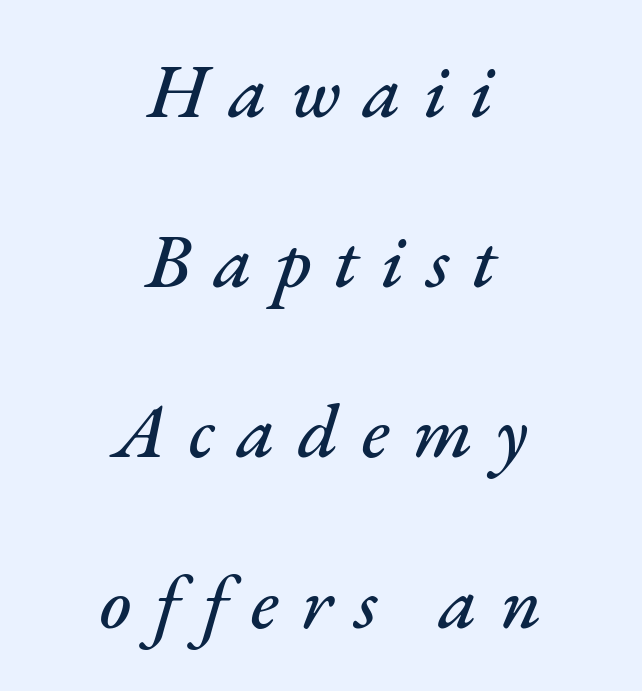
Q: Is the text italic (slanted)? A: Yes, it leans right by about 17 degrees.
Q: Is the text underlined? A: No.
Q: How is the paragraph aligned? A: Centered.
Q: Is the spacing between letters normal or unusually wide? A: Unusually wide.
Q: Is the spacing between lines tight, normal or loose? A: Loose.
Q: Width (condensed, normal, or wide)? A: Normal.
Q: Stroke contrast? A: Medium.
Q: x-height? A: Small.
Q: Monospaced? A: No.
